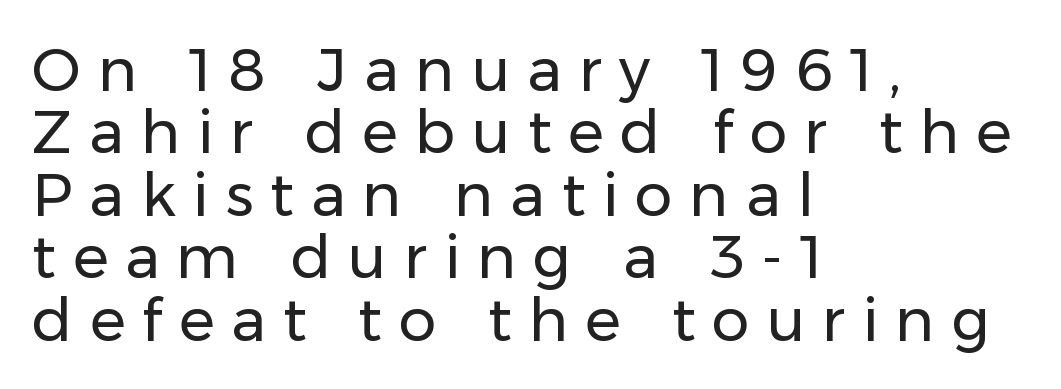
The paragraph shown leans on its left margin. One glance says dense: line gaps are narrower than usual. The letterforms stand isolated, each surrounded by extra space. Unbolded letterforms with no extra heft. Varying glyph widths throughout — classic text-font behaviour.
